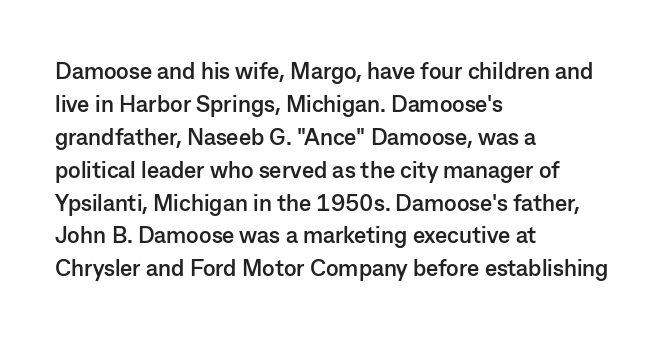
Q: Is the text bold? A: Yes.
Q: Is the text italic (slanted)? A: No, it is upright.
Q: Is the text underlined? A: No.
Q: How is the paragraph aligned? A: Left-aligned.
Q: Is the spacing between letters normal or unusually wide? A: Normal.
Q: Is the spacing between lines tight, normal or loose? A: Normal.
